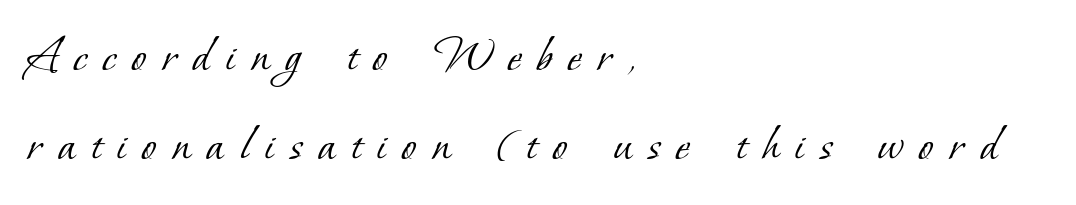
Q: Is the text bold? A: No.
Q: Is the typeface a serif or a sans-serif typeface? A: Serif.
Q: Is the text underlined? A: No.
Q: How is the paragraph aligned? A: Left-aligned.
Q: Is the spacing between letters normal or unusually wide? A: Unusually wide.
Q: Is the spacing between lines tight, normal or loose? A: Normal.
Q: Width (condensed, normal, or wide)? A: Normal.
Q: Stroke contrast? A: Low.
Q: x-height? A: Small.
Q: Monospaced? A: No.
